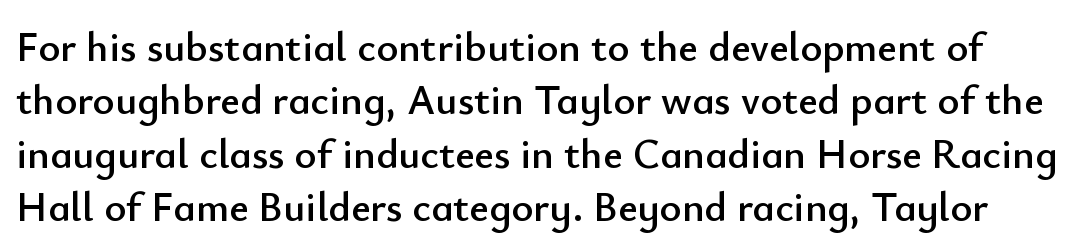
The image shows 42 px sans-serif type, upright; set normal line spacing (1.27x), normal letter spacing, not underlined; low stroke contrast and a small x-height.
